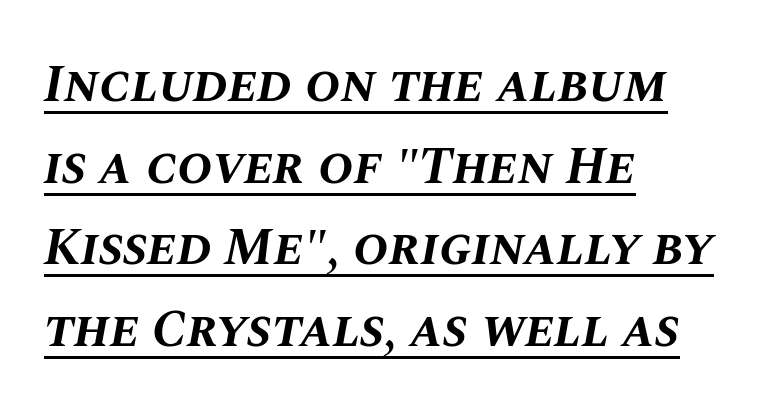
{"italic": "yes", "lean": "right", "slant_degrees": 10, "bold": "yes", "weight": "bold", "width": "normal", "stroke_contrast": "medium", "x_height": "large", "monospaced": "no", "underline": "yes", "align": "left", "line_spacing": "normal", "line_spacing_ratio": 1.54, "letter_spacing": "normal", "letter_spacing_em": 0.0, "glyph_px": 53}
